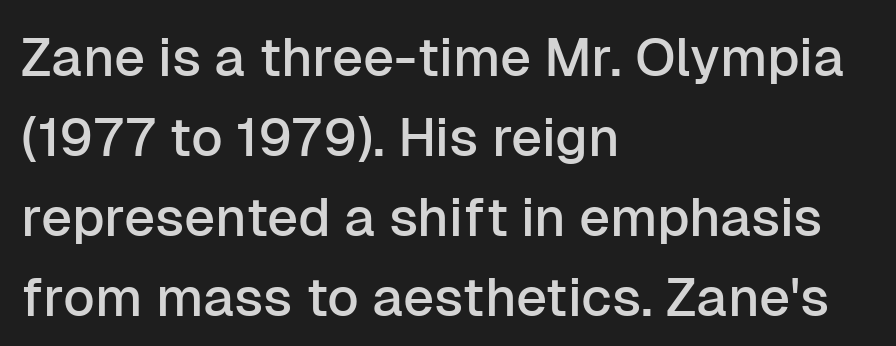
The image shows 54 px sans-serif type, upright; set left-aligned, normal line spacing (1.48x), normal letter spacing, not underlined; low stroke contrast and a medium x-height.
